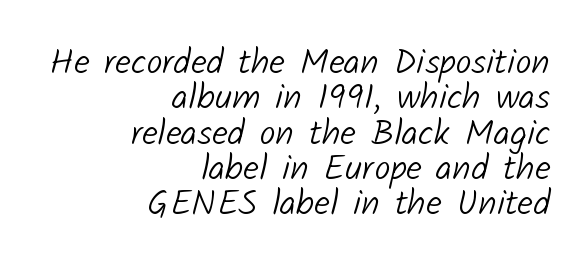
The image shows 36 px light sans-serif type; set right-aligned, tight line spacing (0.98x), normal letter spacing, not underlined; low stroke contrast and a medium x-height.
